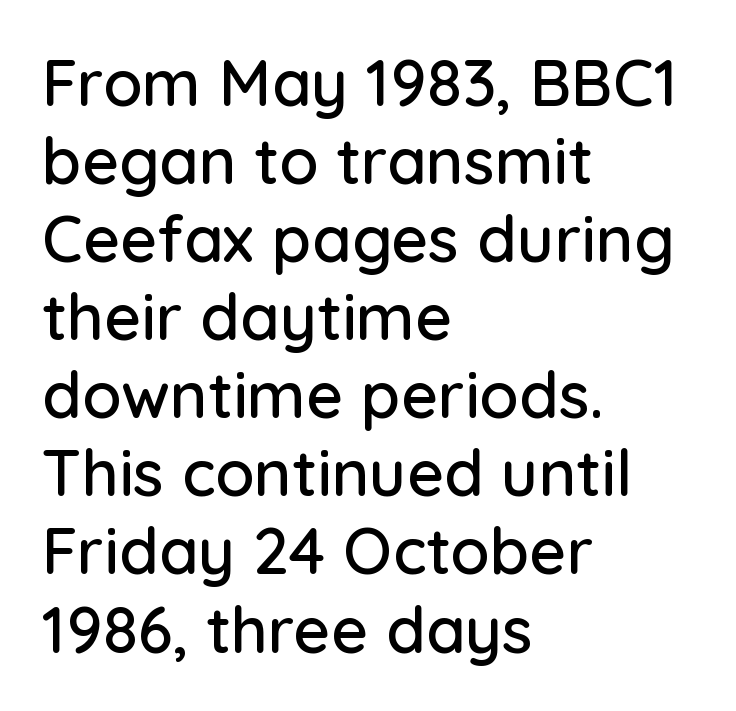
Q: Is the text italic (slanted)? A: No, it is upright.
Q: Is the typeface a serif or a sans-serif typeface? A: Sans-serif.
Q: Is the text underlined? A: No.
Q: How is the paragraph aligned? A: Left-aligned.
Q: Is the spacing between letters normal or unusually wide? A: Normal.
Q: Width (condensed, normal, or wide)? A: Normal.
Q: Stroke contrast? A: Low.
Q: x-height? A: Medium.
Q: Monospaced? A: No.
